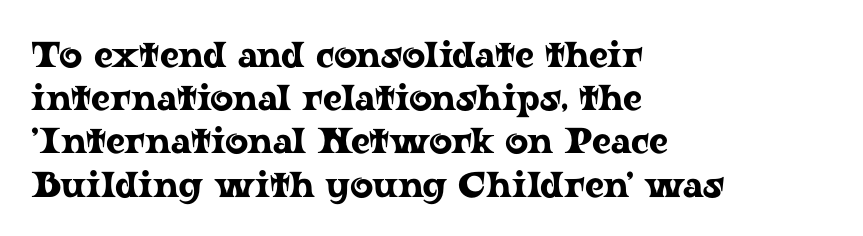
Q: Is the text italic (slanted)? A: No, it is upright.
Q: Is the typeface a serif or a sans-serif typeface? A: Serif.
Q: Is the text underlined? A: No.
Q: How is the paragraph aligned? A: Left-aligned.
Q: Is the spacing between letters normal or unusually wide? A: Normal.
Q: Width (condensed, normal, or wide)? A: Wide.
Q: Stroke contrast? A: Low.
Q: x-height? A: Medium.
Q: Monospaced? A: No.
